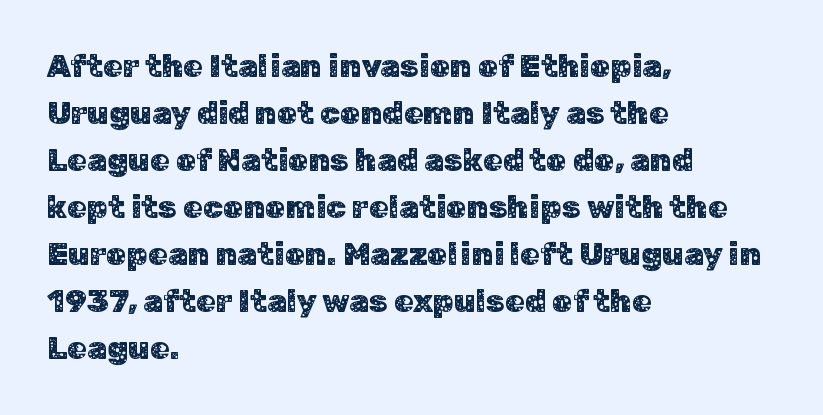
Q: Is the text italic (slanted)? A: No, it is upright.
Q: Is the typeface a serif or a sans-serif typeface? A: Sans-serif.
Q: Is the text underlined? A: No.
Q: How is the paragraph aligned? A: Left-aligned.
Q: Is the spacing between letters normal or unusually wide? A: Normal.
Q: Is the spacing between lines tight, normal or loose? A: Normal.
Q: Width (condensed, normal, or wide)? A: Normal.
Q: Stroke contrast? A: Low.
Q: x-height? A: Medium.
Q: Monospaced? A: No.
